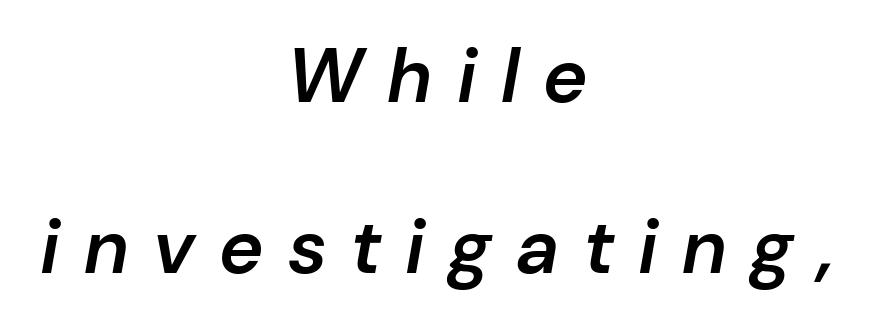
{"italic": "yes", "lean": "right", "slant_degrees": 10, "bold": "semi", "weight": "semibold", "width": "normal", "stroke_contrast": "low", "x_height": "medium", "monospaced": "no", "underline": "no", "align": "center", "line_spacing": "loose", "line_spacing_ratio": 2.25, "letter_spacing": "wide", "letter_spacing_em": 0.32, "glyph_px": 76}
